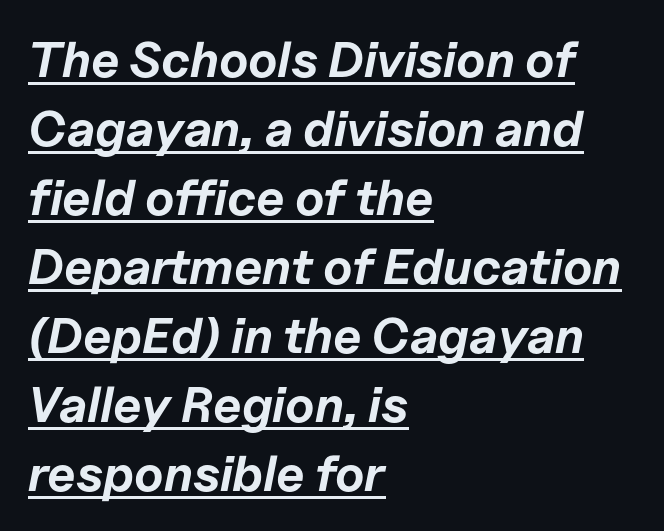
The image shows 50 px bold type, italic (leaning right); set left-aligned, normal line spacing (1.38x), normal letter spacing, underlined; low stroke contrast and a medium x-height.
